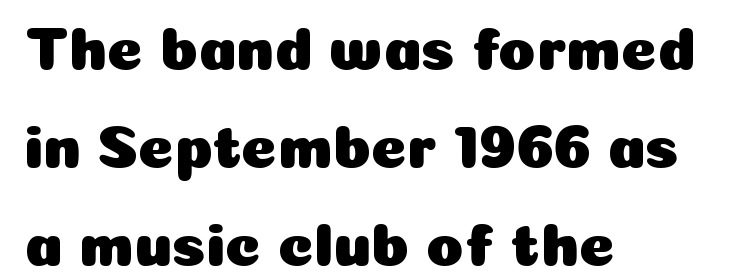
The image shows 61 px sans-serif type, upright; set left-aligned, normal line spacing (1.61x), normal letter spacing, not underlined; low stroke contrast and a medium x-height.
